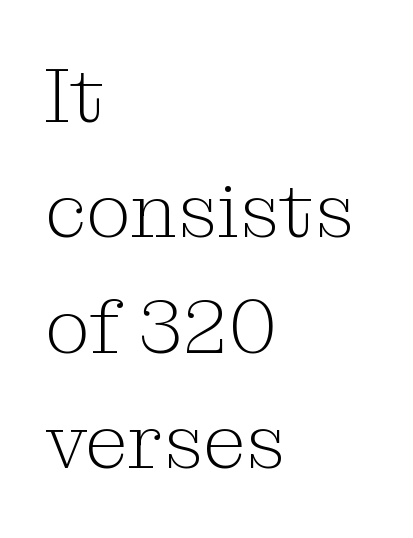
{"serif": "yes", "italic": "no", "bold": "no", "weight": "light", "width": "normal", "stroke_contrast": "medium", "x_height": "medium", "monospaced": "no", "underline": "no", "align": "left", "line_spacing": "normal", "line_spacing_ratio": 1.48, "letter_spacing": "normal", "letter_spacing_em": 0.0, "glyph_px": 78}
